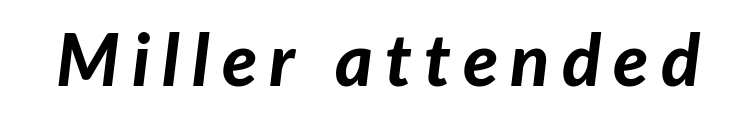
{"italic": "yes", "lean": "right", "slant_degrees": 7, "bold": "yes", "weight": "bold", "width": "normal", "stroke_contrast": "low", "x_height": "medium", "monospaced": "no", "underline": "no", "glyph_px": 72}
